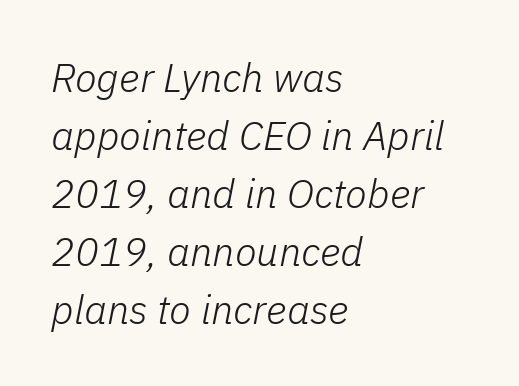
The image shows 40 px light type, italic (leaning right); set left-aligned, normal line spacing (1.45x), normal letter spacing, not underlined; low stroke contrast and a medium x-height.
